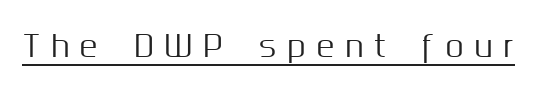
Q: Is the text italic (slanted)? A: No, it is upright.
Q: Is the typeface a serif or a sans-serif typeface? A: Sans-serif.
Q: Is the text underlined? A: Yes.
Q: Is the spacing between letters normal or unusually wide? A: Unusually wide.
Q: Width (condensed, normal, or wide)? A: Normal.
Q: Stroke contrast? A: Medium.
Q: x-height? A: Medium.
Q: Monospaced? A: No.
